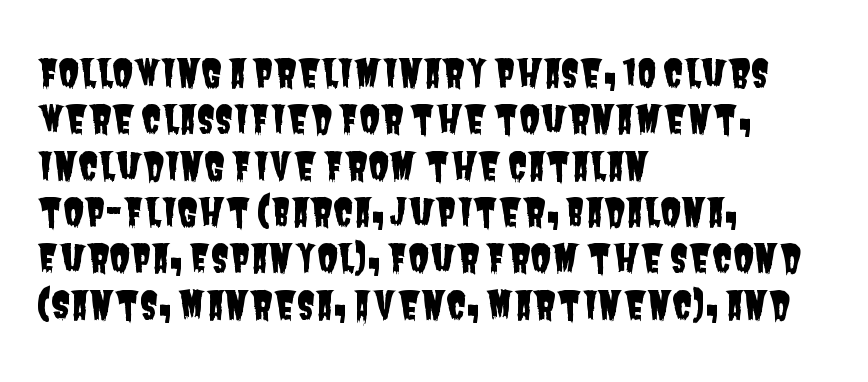
{"serif": "no", "width": "condensed", "stroke_contrast": "low", "x_height": "large", "monospaced": "no", "underline": "no", "align": "left", "line_spacing_ratio": 1.22, "letter_spacing": "normal", "letter_spacing_em": 0.0, "glyph_px": 38}
